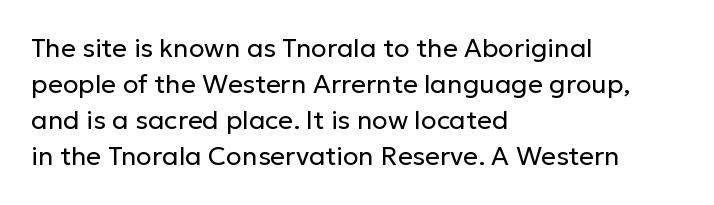
Teacher's note: observe the even left margin — that is flush-left alignment. Students, note that the glyphs here touch the page at normal intervals. Do the letters lean? They stand straight. Descenders hang freely into open space. Stem width sits at or under what a default text font uses.
